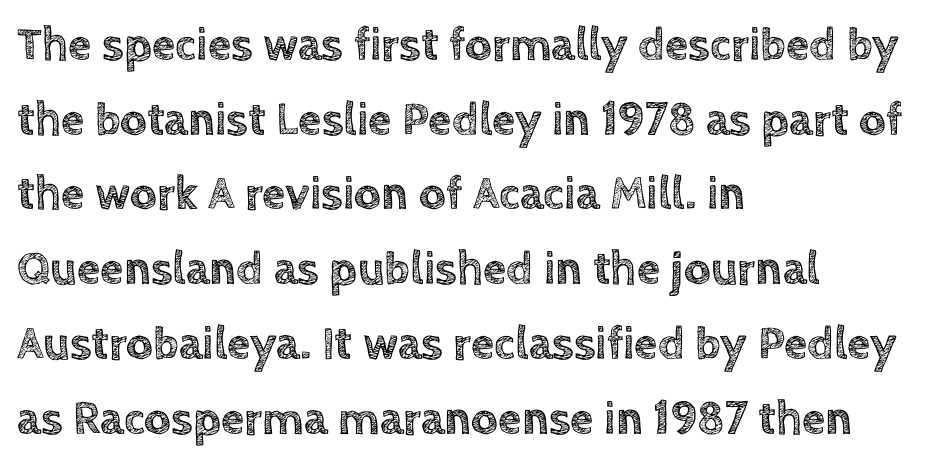
Q: Is the text italic (slanted)? A: No, it is upright.
Q: Is the text underlined? A: No.
Q: How is the paragraph aligned? A: Left-aligned.
Q: Is the spacing between letters normal or unusually wide? A: Normal.
Q: Is the spacing between lines tight, normal or loose? A: Normal.
Q: Width (condensed, normal, or wide)? A: Normal.
Q: x-height? A: Large.
Q: Monospaced? A: No.
